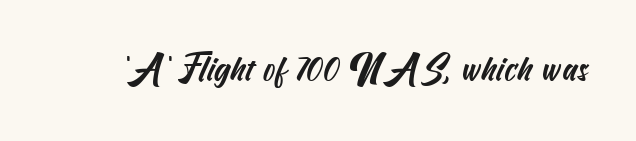
{"serif": "no", "width": "condensed", "stroke_contrast": "medium", "x_height": "small", "underline": "no", "letter_spacing": "normal", "letter_spacing_em": 0.0, "glyph_px": 36}
